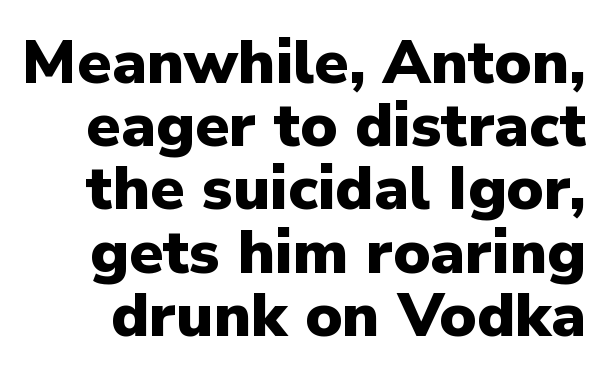
The image shows 62 px heavy sans-serif type, upright; set tight line spacing (1.02x), normal letter spacing, not underlined; low stroke contrast and a medium x-height.
